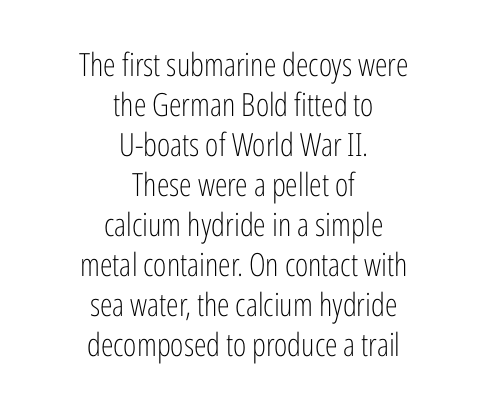
Underline: absent. The characters are drawn with everyday or finer stroke widths. Standard letterfit; no display-style spreading of the glyphs. What's the leading like? Ordinary, nothing unusual.
